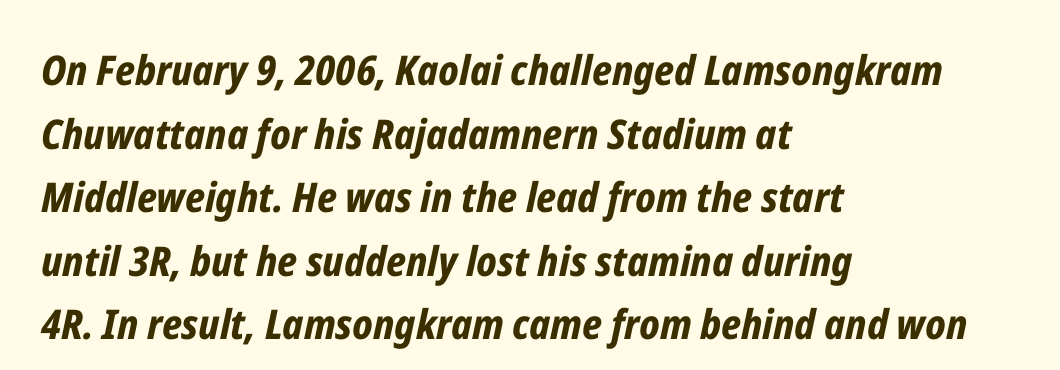
The image shows 41 px bold, condensed type, italic (leaning right); set left-aligned, normal line spacing (1.55x), normal letter spacing, not underlined; low stroke contrast and a medium x-height.
